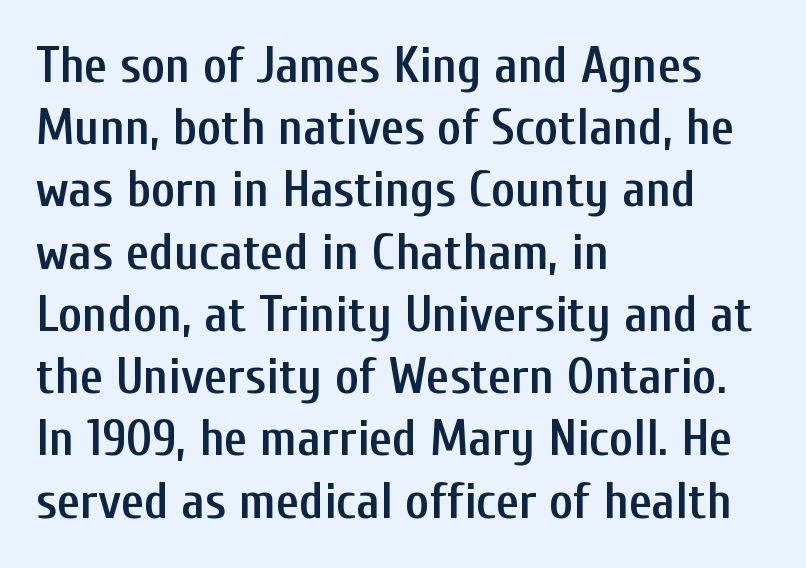
The image shows 51 px semibold, condensed sans-serif type, upright; set left-aligned, line spacing 1.22x, normal letter spacing, not underlined; low stroke contrast and a medium x-height.
